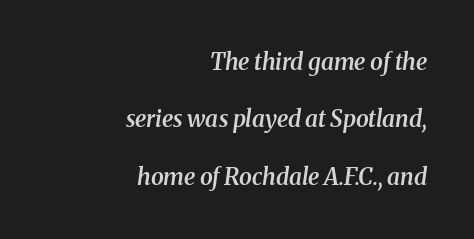
{"italic": "yes", "lean": "right", "slant_degrees": 8, "bold": "semi", "underline": "no", "align": "right", "line_spacing": "loose", "line_spacing_ratio": 2.49, "letter_spacing": "normal", "letter_spacing_em": 0.0, "glyph_px": 23}
